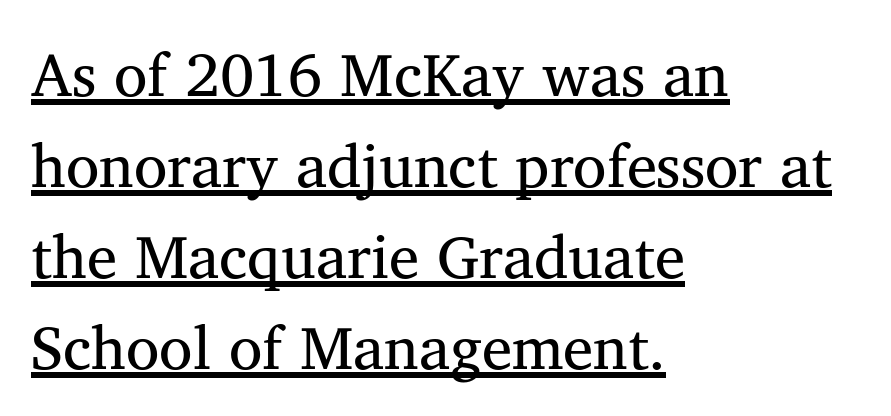
Yep, those are serifs on the letters. A student would call this left alignment; a typographer would say flush left, rag right. You could call the tracking neutral — neither tight nor loose. Does the leading feel generous? No, just average. Looks like regular typesetting: each glyph gets only the width it needs. Stroke mass is kept to a normal reading level or below.
